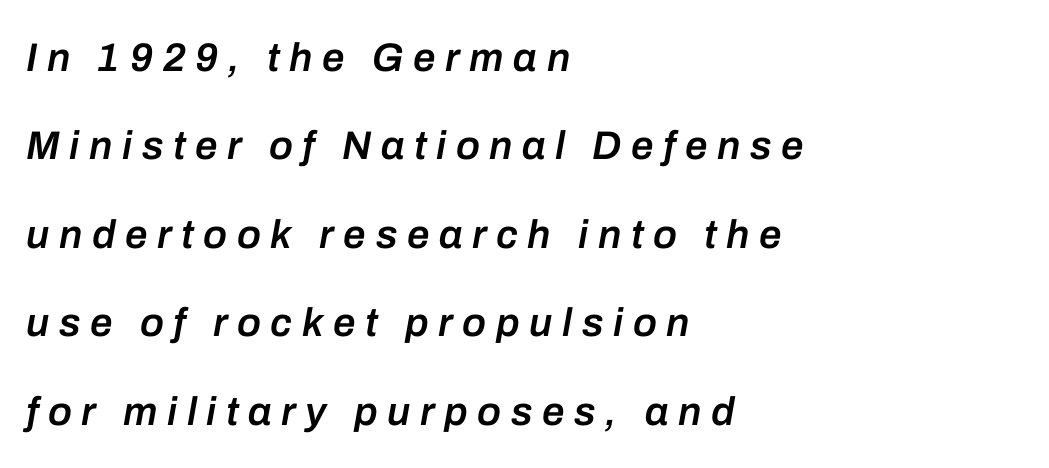
Display-style spreading of the glyphs; the letterfit is very open. Does the lettering tilt? It does — this is italic. The ragged edge is on the right, which tells us the setting is flush left. Anything drawn beneath the words? Only blank space.
